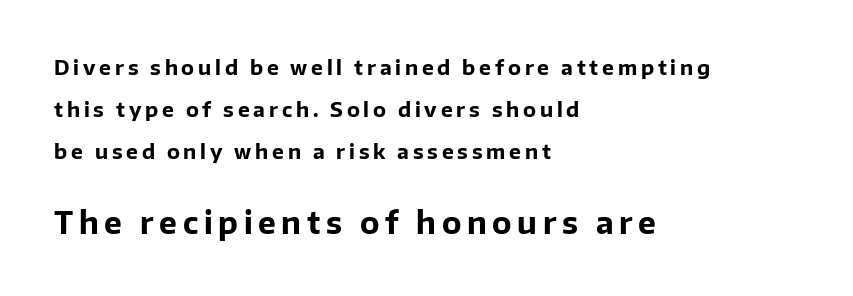
{"serif": "no", "italic": "no", "bold": "yes", "weight": "bold", "width": "normal", "stroke_contrast": "low", "x_height": "medium", "monospaced": "no", "underline": "no", "align": "left", "line_spacing": "loose", "line_spacing_ratio": 2.09, "larger_block": "second", "size_ratio": 1.5, "glyph_px": 30}
